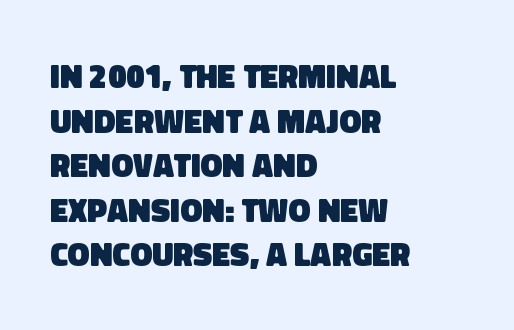
The image shows 33 px heavy sans-serif type; set left-aligned, normal line spacing (1.35x), normal letter spacing, not underlined; low stroke contrast and a large x-height.
